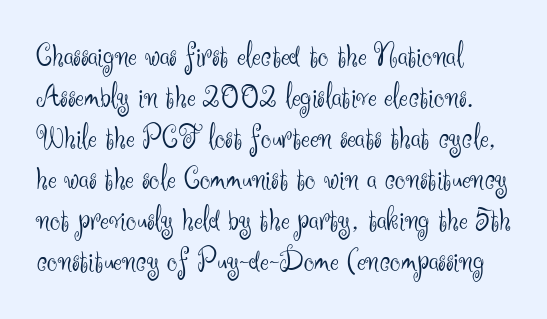
Q: Is the text bold? A: No.
Q: Is the text italic (slanted)? A: No, it is upright.
Q: Is the typeface a serif or a sans-serif typeface? A: Sans-serif.
Q: Is the text underlined? A: No.
Q: How is the paragraph aligned? A: Left-aligned.
Q: Is the spacing between letters normal or unusually wide? A: Normal.
Q: Width (condensed, normal, or wide)? A: Normal.
Q: Stroke contrast? A: Medium.
Q: x-height? A: Small.
Q: Monospaced? A: No.
